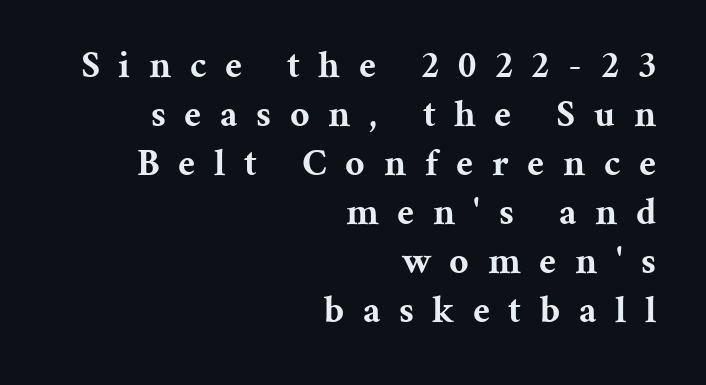
Quick note: underline off. Spacing between characters has been opened up far beyond the box default. The lines in this sample share a right terminus and differ only in where they begin. These lines are rendered in a variable-pitch font.
